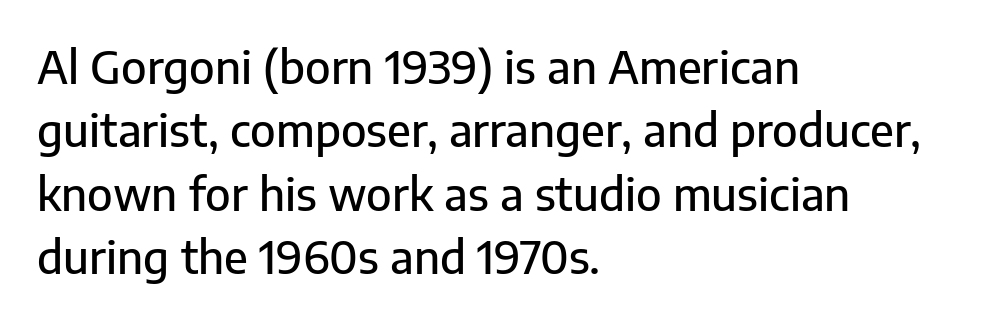
Summary of vertical rhythm: regular, with standard interline spacing. Compared with a centered layout, this one pins lines to the left instead. The lettering holds an erect, upright posture throughout. Underlining? Definitely not there.
